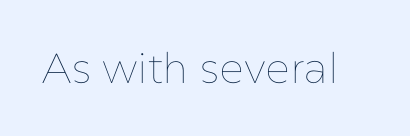
The image shows 42 px thin type, upright; set normal letter spacing, not underlined; low stroke contrast and a medium x-height.
